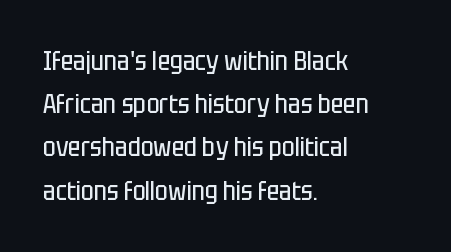
The image shows 27 px text type, upright; set left-aligned, normal line spacing (1.6x), normal letter spacing, not underlined.
